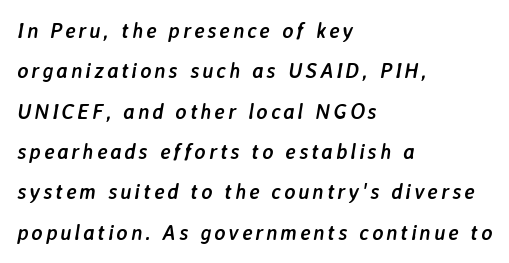
{"italic": "yes", "lean": "right", "slant_degrees": 7, "bold": "yes", "underline": "no", "align": "left", "line_spacing": "loose", "line_spacing_ratio": 1.92, "glyph_px": 21}
